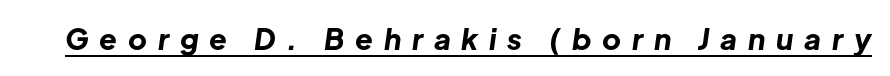
These lines are rendered in a variable-pitch font. The face used here has a pronounced slope to its letters. Notice how thick the strokes are: this is what a full bold looks like. Inter-character spacing is expanded well beyond the font's built-in metrics.
